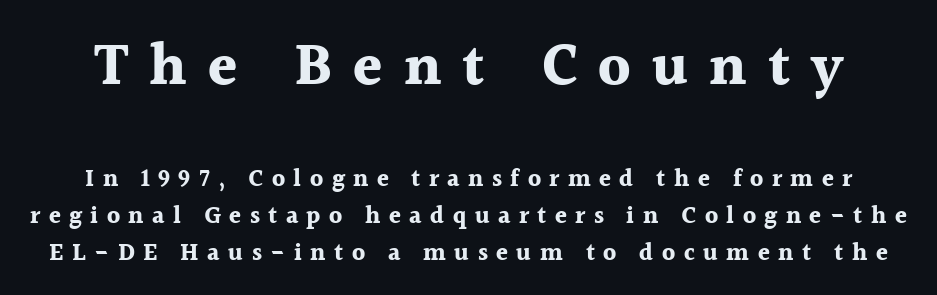
{"serif": "yes", "italic": "no", "bold": "yes", "weight": "bold", "width": "normal", "x_height": "medium", "monospaced": "no", "underline": "no", "line_spacing": "normal", "line_spacing_ratio": 1.54, "letter_spacing": "wide", "letter_spacing_em": 0.35, "larger_block": "first", "size_ratio": 2.46, "glyph_px": 59}
